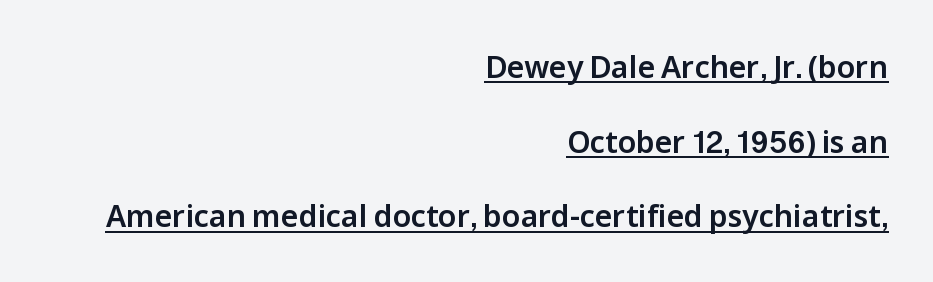
{"serif": "no", "italic": "no", "width": "normal", "stroke_contrast": "low", "x_height": "medium", "monospaced": "no", "underline": "yes", "align": "right", "line_spacing": "loose", "line_spacing_ratio": 2.49, "letter_spacing": "normal", "letter_spacing_em": 0.0, "glyph_px": 30}
